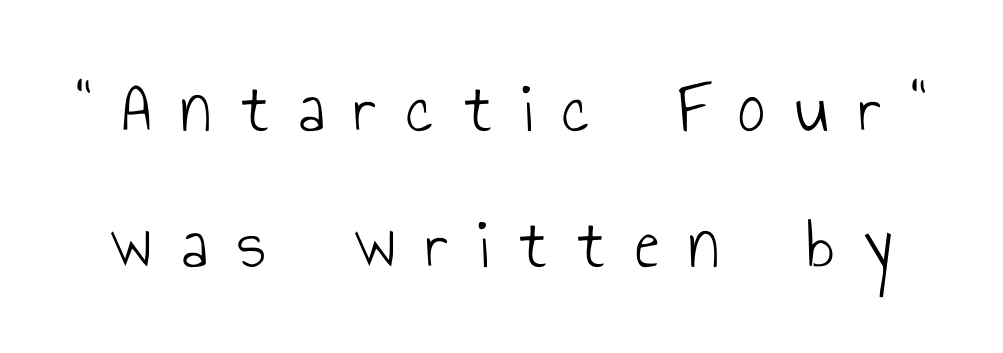
The passage shown is typed in a proportional face where columns would drift. Underline: absent. Heaviness? Minimal to ordinary, like unemphasized prose. Examine the stroke ends and you'll find no serifs. Posture: straight, roman, zero tilt. The letterforms stand isolated, each surrounded by extra space.
